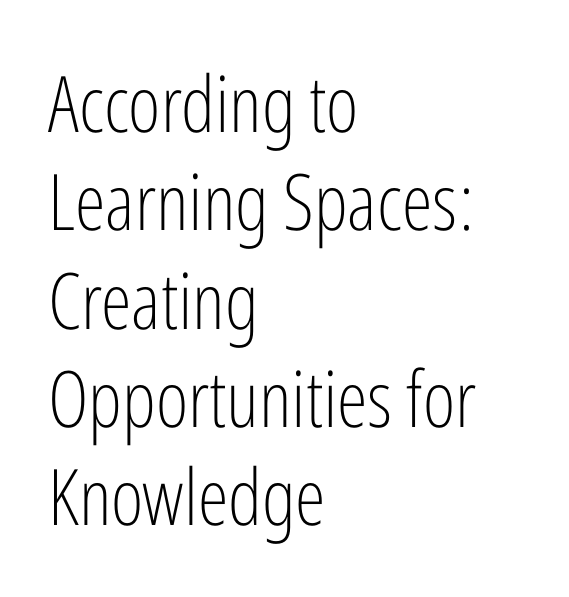
Tall strokes in this sample are plumb rather than angled. The space beneath each line is pristine and unruled. Observe the ordinary spacing: letters are neighbours, not strangers. The passage shown is typed in a proportional face where columns would drift. You can tell from the bare stems that sans-serif type was used. Horizontal alignment here is leftward, the default for most running prose.
